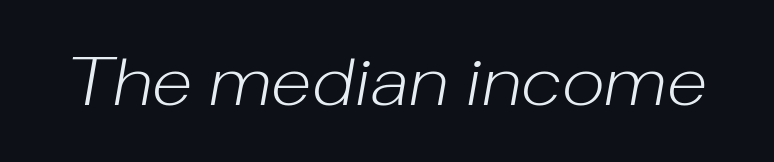
The typography opts for an oblique posture over an upright one. Anything drawn beneath the words? Only blank space. Counters stay open thanks to moderate or lighter strokes. These lines are rendered in a variable-pitch font.
